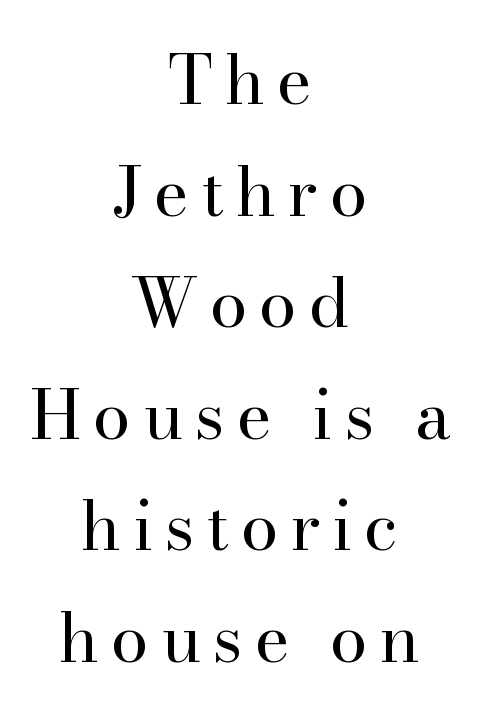
The image shows 68 px regular-weight serif type, upright; set centered, normal line spacing (1.64x), not underlined; high stroke contrast and a small x-height.
